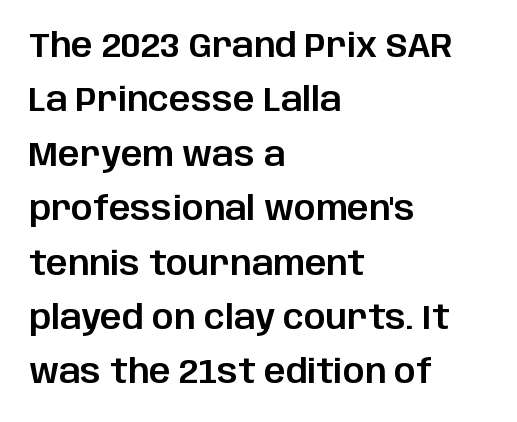
{"serif": "no", "italic": "no", "width": "normal", "stroke_contrast": "low", "x_height": "large", "monospaced": "no", "underline": "no", "align": "left", "line_spacing": "normal", "line_spacing_ratio": 1.6, "letter_spacing": "normal", "letter_spacing_em": 0.0, "glyph_px": 34}
